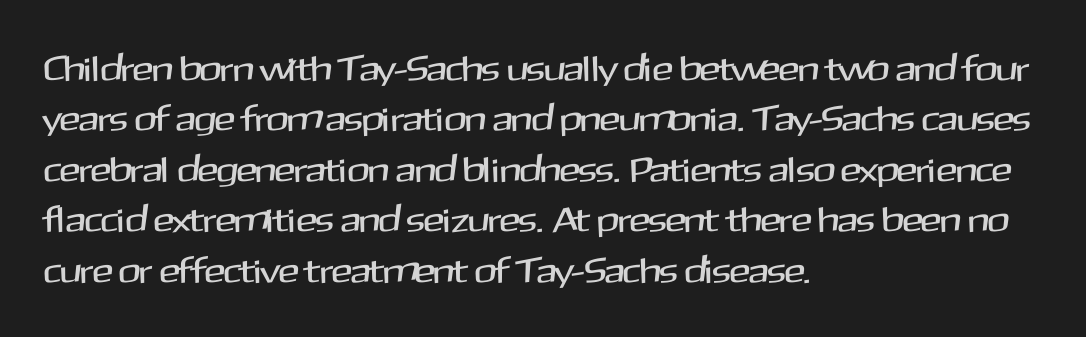
{"serif": "no", "italic": "no", "width": "normal", "stroke_contrast": "medium", "x_height": "medium", "monospaced": "no", "underline": "no", "align": "left", "line_spacing": "normal", "line_spacing_ratio": 1.44, "letter_spacing": "normal", "letter_spacing_em": 0.0, "glyph_px": 35}
